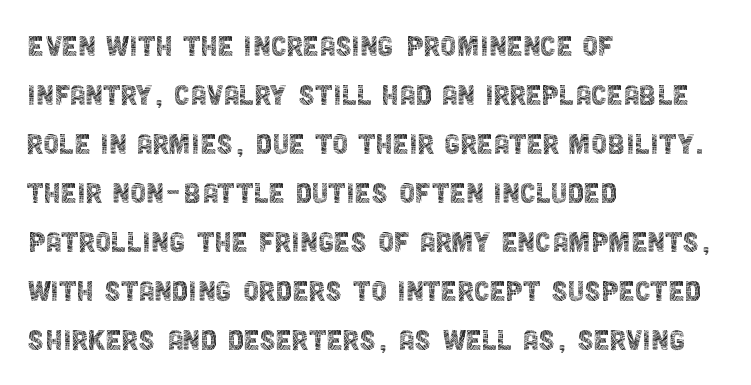
The image shows 36 px thin, condensed sans-serif type, upright; set left-aligned, normal line spacing (1.36x), normal letter spacing, not underlined; a large x-height.
